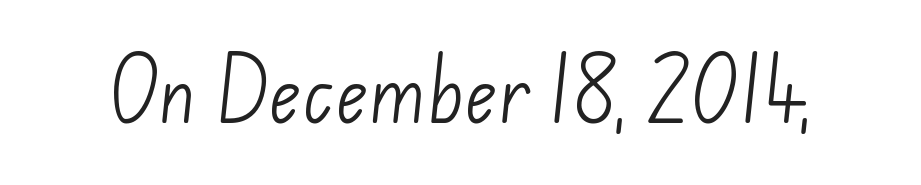
The image shows 71 px light sans-serif type; set normal letter spacing, not underlined; low stroke contrast and a small x-height.
